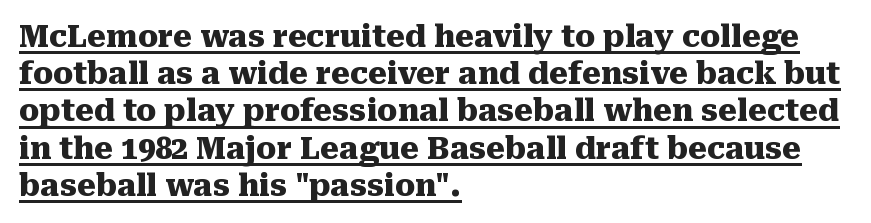
Is the block centered? No — it sits flush against the left margin. Weight: bold. The line texture is even and compact thanks to regular tracking. Looks like regular typesetting: each glyph gets only the width it needs.
